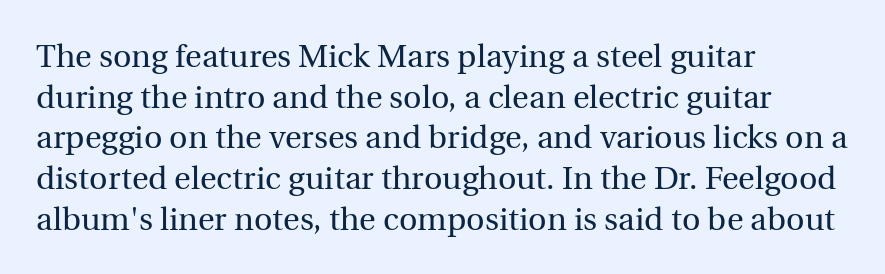
Q: Is the text bold? A: No.
Q: Is the text italic (slanted)? A: No, it is upright.
Q: Is the typeface a serif or a sans-serif typeface? A: Serif.
Q: Is the text underlined? A: No.
Q: How is the paragraph aligned? A: Left-aligned.
Q: Is the spacing between letters normal or unusually wide? A: Normal.
Q: Is the spacing between lines tight, normal or loose? A: Normal.
Q: Width (condensed, normal, or wide)? A: Normal.
Q: x-height? A: Medium.
Q: Monospaced? A: No.
